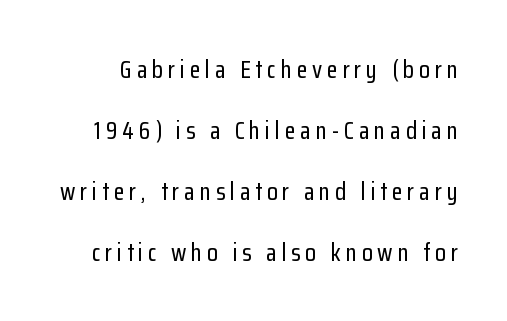
{"italic": "no", "underline": "no", "line_spacing": "loose", "line_spacing_ratio": 2.44, "glyph_px": 25}
